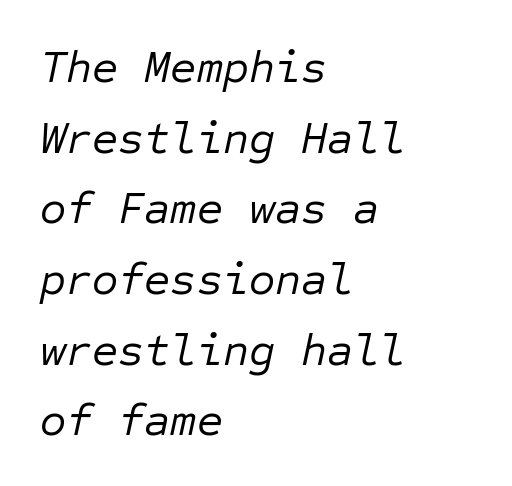
{"italic": "yes", "lean": "right", "slant_degrees": 12, "bold": "no", "weight": "regular", "width": "normal", "stroke_contrast": "low", "x_height": "medium", "monospaced": "yes", "underline": "no", "align": "left", "line_spacing": "normal", "line_spacing_ratio": 1.57, "letter_spacing": "normal", "letter_spacing_em": 0.0, "glyph_px": 45}
